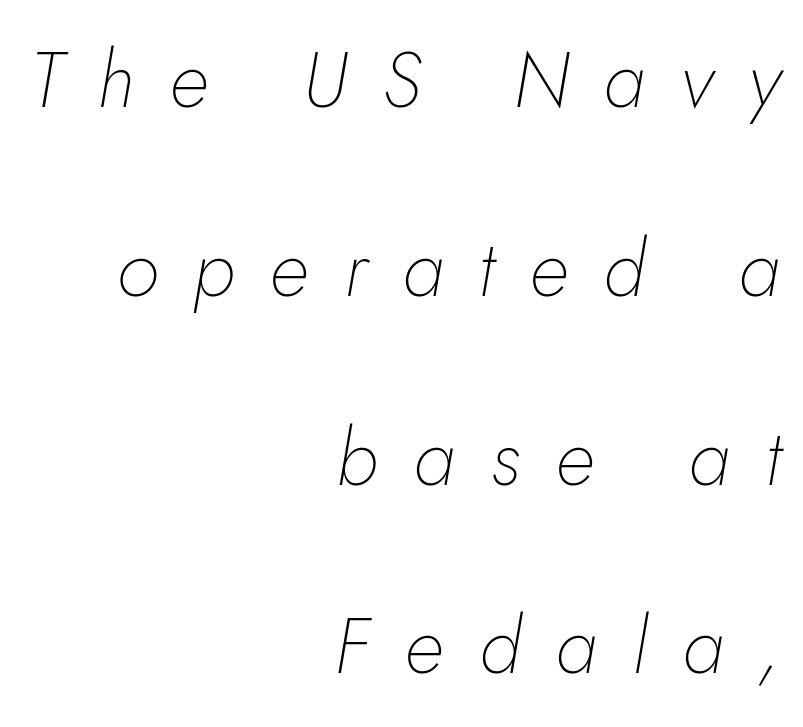
The strokes are not fattened; the text isn't bold. The glyphs look as if they've been sheared to an angle. The passage shown is typed in a proportional face where columns would drift. Where is the straight margin? On the right. The letters are spread apart with noticeably loose tracking. Successive baselines arrive slowly, with a big drop between each.
